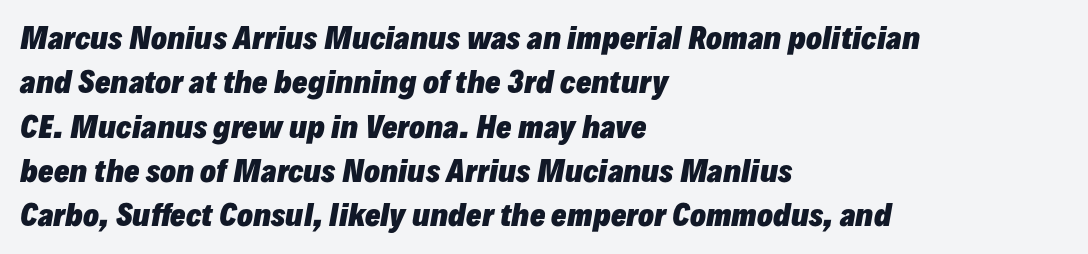
{"italic": "yes", "lean": "right", "slant_degrees": 10, "bold": "yes", "weight": "heavy", "width": "normal", "stroke_contrast": "low", "x_height": "medium", "monospaced": "no", "underline": "no", "align": "left", "line_spacing": "normal", "line_spacing_ratio": 1.53, "letter_spacing": "normal", "letter_spacing_em": 0.0, "glyph_px": 29}
